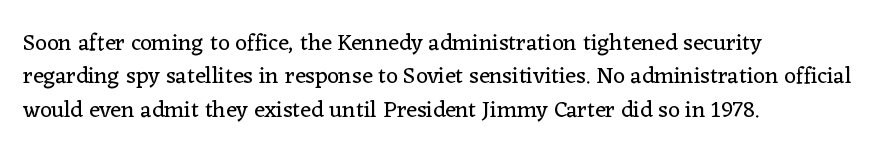
The image shows 23 px text type, upright; set left-aligned, normal line spacing (1.45x), normal letter spacing, not underlined.
